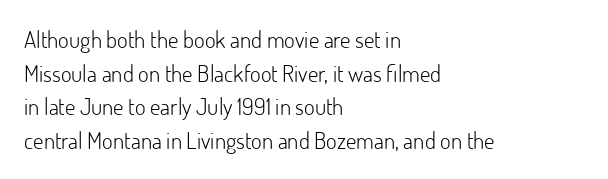
The image shows 23 px text type, upright; set left-aligned, normal line spacing (1.46x), normal letter spacing, not underlined.
